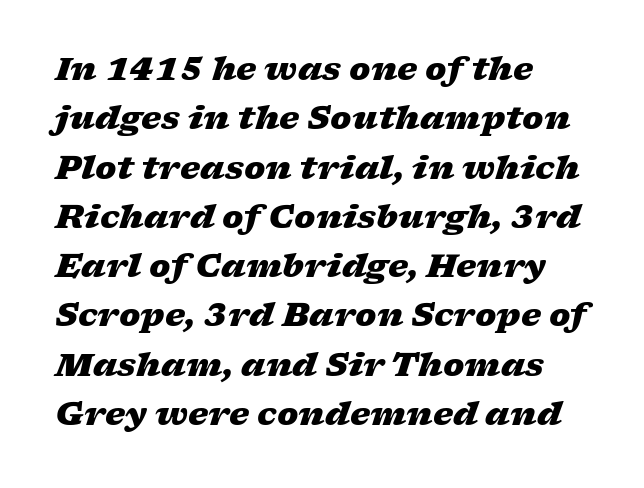
The rendering uses a moderate line-height, typical for paragraphs. Each row of text sits above clean, open space. Is the type bold? Yes — the strokes are clearly thick and heavy. Line starts are locked; line ends wander.
